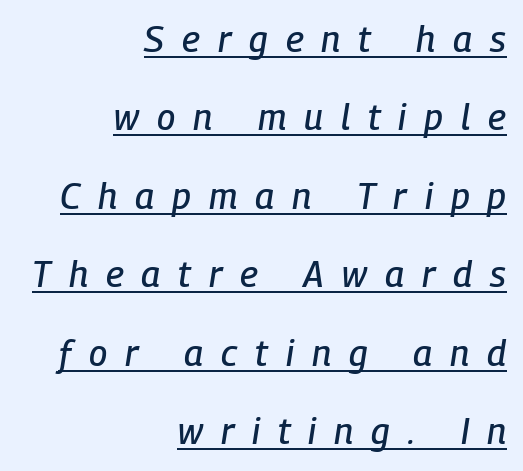
{"italic": "yes", "lean": "right", "slant_degrees": 9, "width": "condensed", "stroke_contrast": "low", "x_height": "medium", "monospaced": "no", "underline": "yes", "align": "right", "line_spacing": "loose", "line_spacing_ratio": 2.18, "letter_spacing": "wide", "letter_spacing_em": 0.5, "glyph_px": 36}
